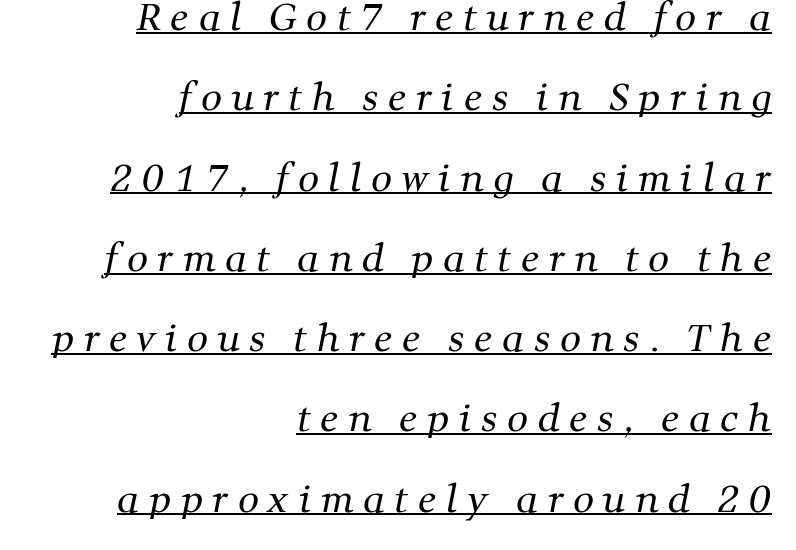
The letterforms sit at book weight or below. This sample is right-justified, so line beginnings fall wherever the words allow. Students, observe: this is what heavily led, spacious text looks like. Spacing verdict: proportional, widths tailored to each character. The tracking reads as deliberately expanded to a designer's eye. The font family rendered here belongs to the serif group.
